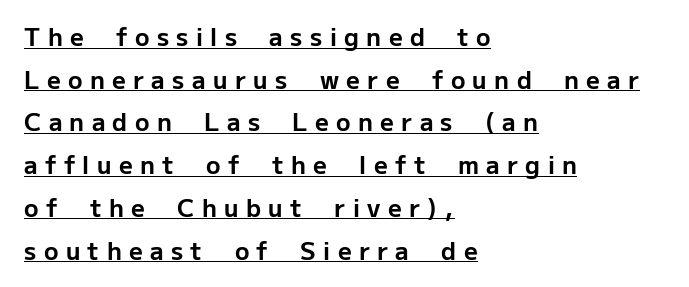
{"italic": "no", "bold": "yes", "underline": "yes", "align": "left", "line_spacing_ratio": 1.78, "letter_spacing": "wide", "letter_spacing_em": 0.31, "glyph_px": 24}
